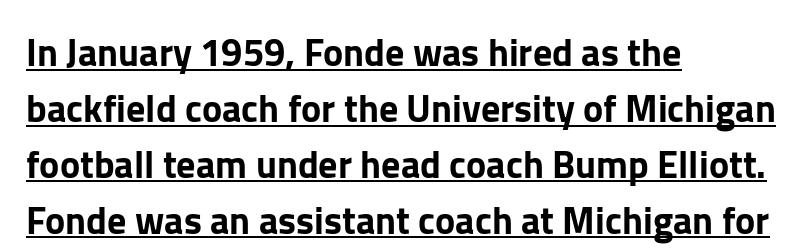
The rendering uses natural spacing where letterforms have individual widths. The passage shown has conventional tracking throughout. The lines are quadded left. Rendered with straight, roman letterforms. Regarding serifs, this sample does without them. Beneath each row of characters lies a ruled line.
